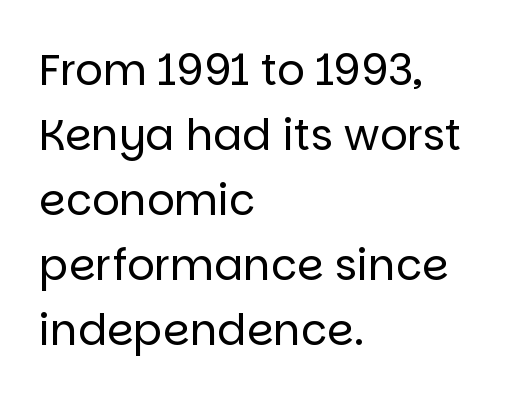
{"serif": "no", "italic": "no", "bold": "no", "weight": "regular", "width": "normal", "stroke_contrast": "low", "x_height": "large", "monospaced": "no", "underline": "no", "align": "left", "line_spacing": "normal", "line_spacing_ratio": 1.51, "letter_spacing": "normal", "letter_spacing_em": 0.0, "glyph_px": 43}
